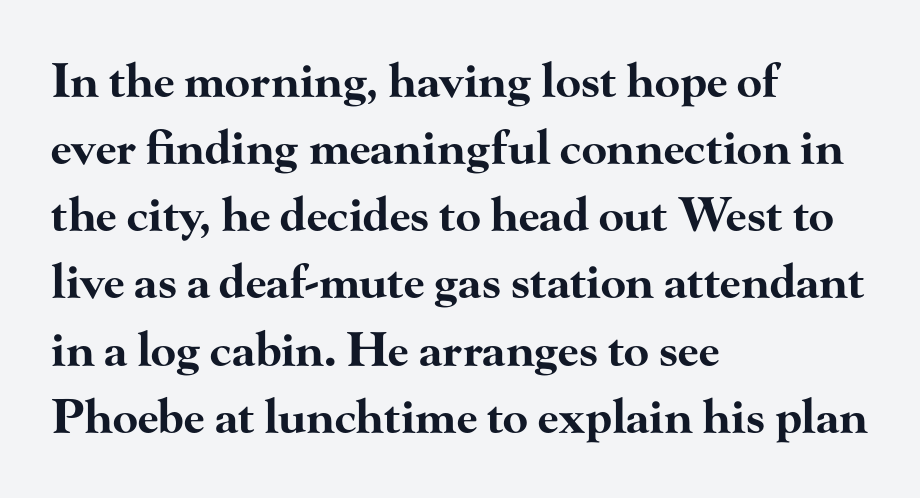
The image shows 46 px bold, wide serif type, upright; set left-aligned, normal line spacing (1.46x), normal letter spacing, not underlined; high stroke contrast and a small x-height.
